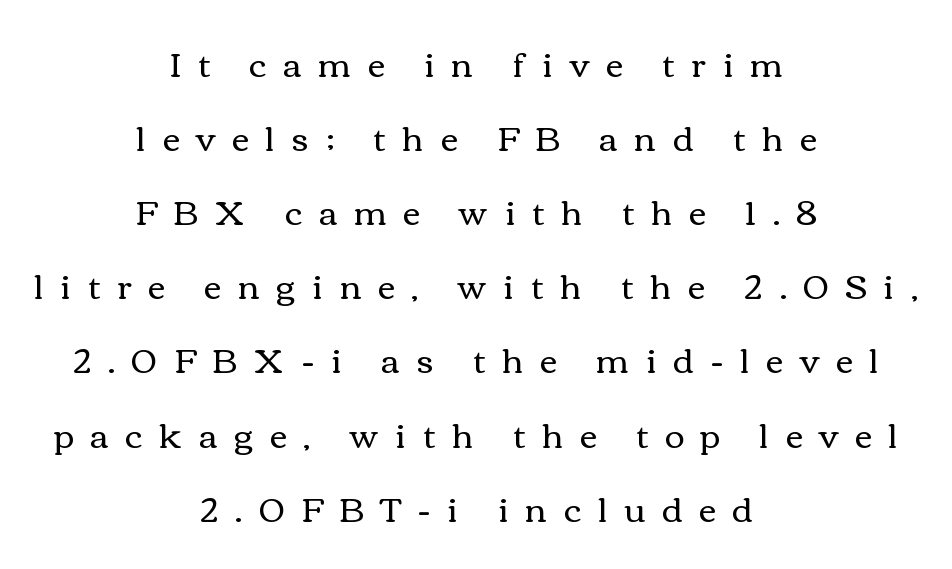
{"italic": "no", "bold": "no", "weight": "regular", "width": "wide", "x_height": "medium", "monospaced": "no", "underline": "no", "align": "center", "line_spacing": "loose", "line_spacing_ratio": 2.18, "letter_spacing": "wide", "letter_spacing_em": 0.49, "glyph_px": 34}
